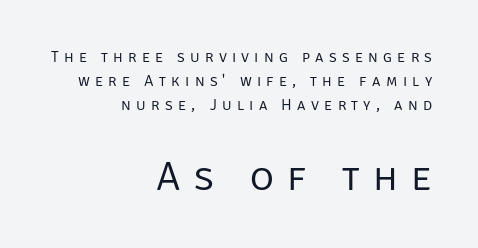
Type size steps up from the first block to the second. Heft: none added — not bold. This block has exactly the height ordinary leading produces. Descender tails drop into unmarked territory. What stands out about the letter spacing? Its width — letters are far apart. Every row of glyphs terminates at an identical x-position on the right.
